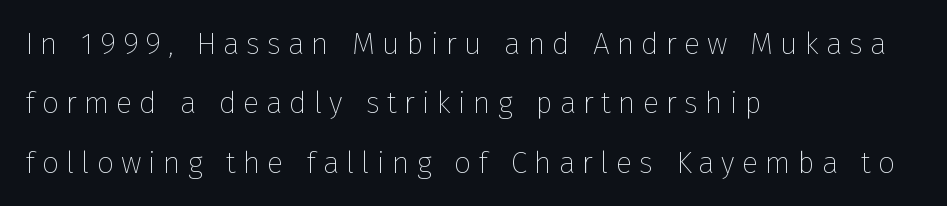
How would I describe the line gaps? Wide and relaxed. The rendering inserts visible extra space after every character. The setting favours the left margin, as ordinary paragraphs usually do. Do the characters align in a grid? No, the font is proportional. Does the lettering tilt? It doesn't — this is upright. Stroke terminals: plain, sans-serif.
